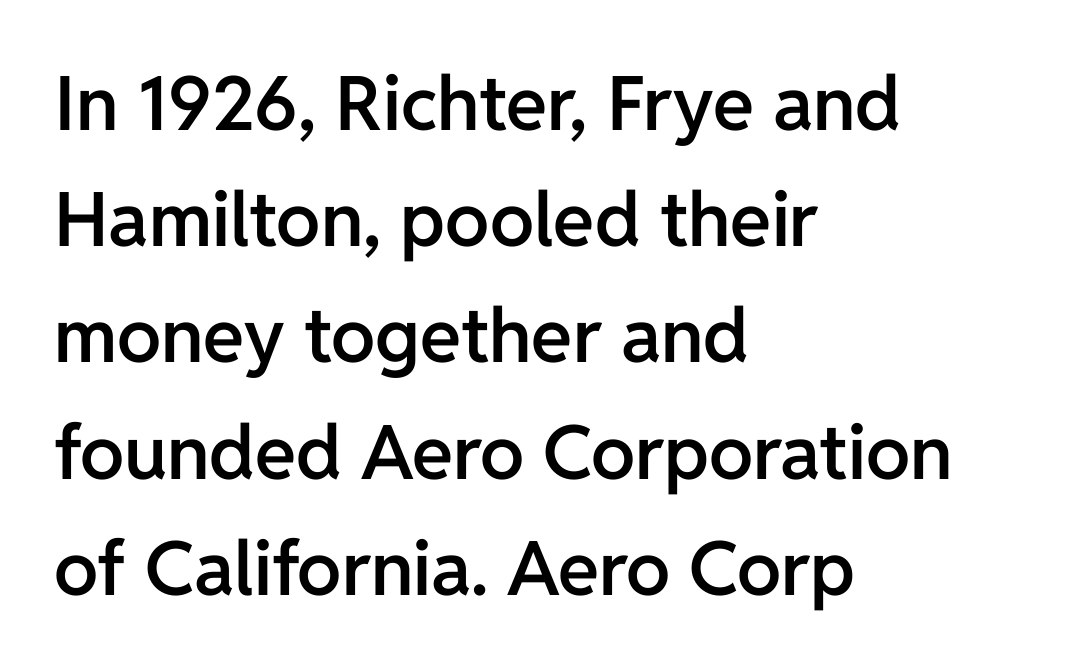
Q: Is the text bold? A: Semi-bold.
Q: Is the text italic (slanted)? A: No, it is upright.
Q: Is the typeface a serif or a sans-serif typeface? A: Sans-serif.
Q: Is the text underlined? A: No.
Q: How is the paragraph aligned? A: Left-aligned.
Q: Is the spacing between letters normal or unusually wide? A: Normal.
Q: Is the spacing between lines tight, normal or loose? A: Normal.
Q: Width (condensed, normal, or wide)? A: Normal.
Q: Stroke contrast? A: Low.
Q: x-height? A: Medium.
Q: Monospaced? A: No.
